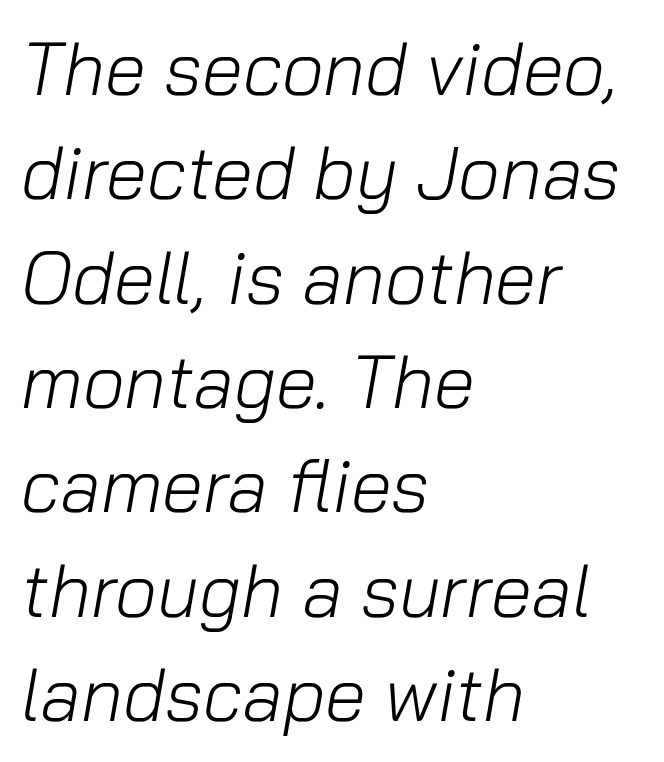
Notice how descenders clear the ascenders below comfortably — that's standard leading. Characters are canted at an angle relative to the baseline's perpendicular. Casual observation: everything's shoved over to the left. Plain, unruled lines of type. Inter-character spacing is left at the font's built-in metrics.
